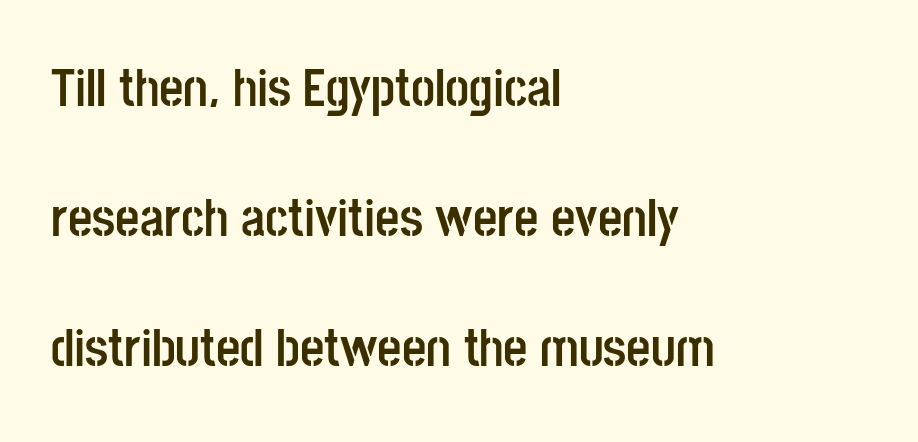
Q: Is the text bold? A: Yes.
Q: Is the text italic (slanted)? A: No, it is upright.
Q: Is the typeface a serif or a sans-serif typeface? A: Sans-serif.
Q: Is the text underlined? A: No.
Q: How is the paragraph aligned? A: Left-aligned.
Q: Is the spacing between letters normal or unusually wide? A: Normal.
Q: Is the spacing between lines tight, normal or loose? A: Loose.
Q: Width (condensed, normal, or wide)? A: Condensed.
Q: Stroke contrast? A: Low.
Q: x-height? A: Large.
Q: Monospaced? A: No.
